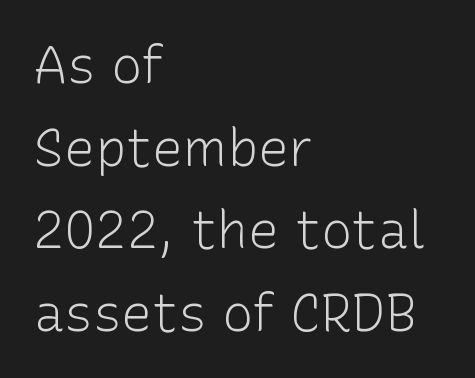
The image shows 52 px light sans-serif type, upright; set left-aligned, normal line spacing (1.59x), normal letter spacing, not underlined; low stroke contrast and a medium x-height.
